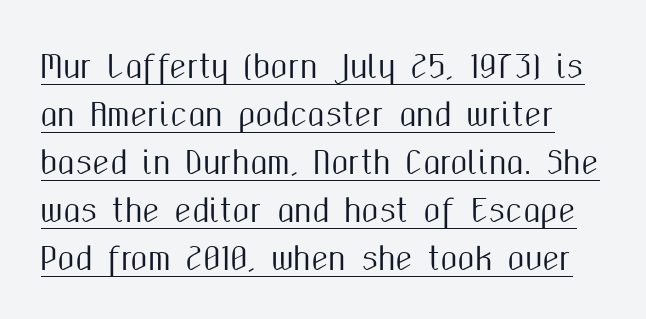
The string is rendered with underlining switched on. Quick note: not italic, upright. Font category for this specimen: sans-serif. The letterforms sit shoulder to shoulder at normal distance. Character widths vary here, with narrow letters taking less room than wide ones.
